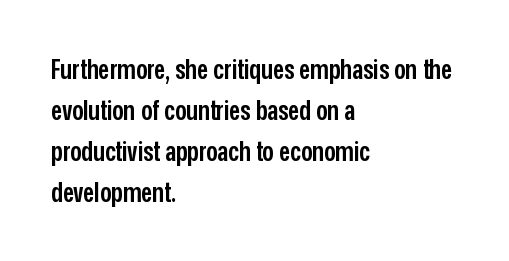
Q: Is the text bold? A: Semi-bold.
Q: Is the text italic (slanted)? A: No, it is upright.
Q: Is the typeface a serif or a sans-serif typeface? A: Sans-serif.
Q: Is the text underlined? A: No.
Q: How is the paragraph aligned? A: Left-aligned.
Q: Is the spacing between letters normal or unusually wide? A: Normal.
Q: Is the spacing between lines tight, normal or loose? A: Normal.
Q: Width (condensed, normal, or wide)? A: Condensed.
Q: Stroke contrast? A: Low.
Q: x-height? A: Medium.
Q: Monospaced? A: No.
